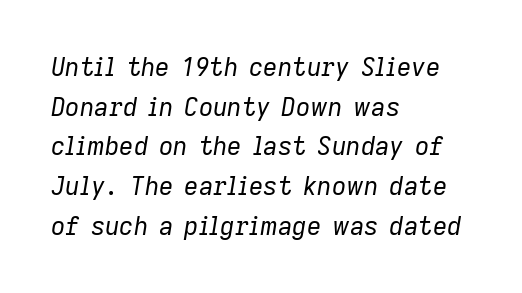
The image shows 25 px text type, italic (leaning right); set left-aligned, normal line spacing (1.59x), normal letter spacing, not underlined.
